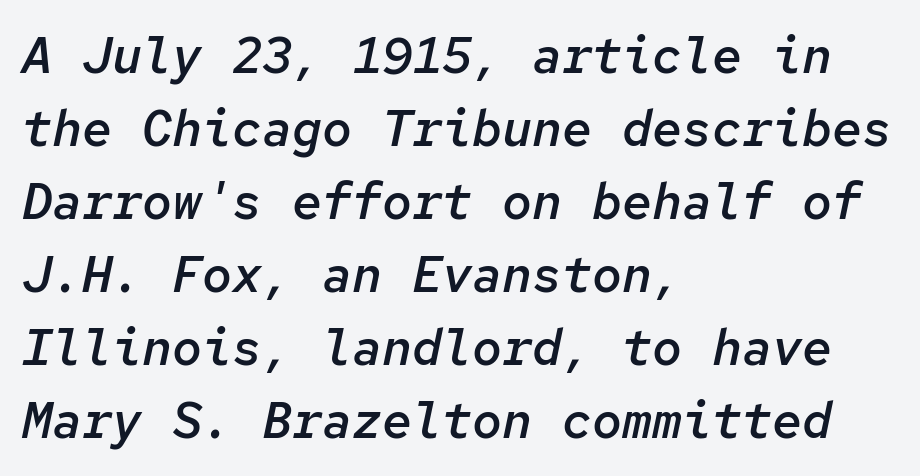
The image shows 50 px semibold type, italic (leaning right), monospaced; set left-aligned, normal line spacing (1.46x), normal letter spacing, not underlined; low stroke contrast and a medium x-height.
